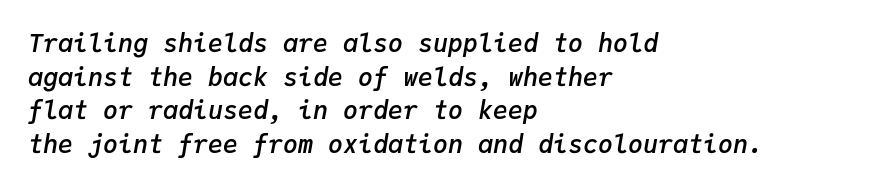
This block has exactly the height ordinary leading produces. Emphasis-style slanted type is in use. One-word summary of the alignment: left. Does the weight exceed regular? Yes, but only to semibold. The gap between lines stays unmarked.
